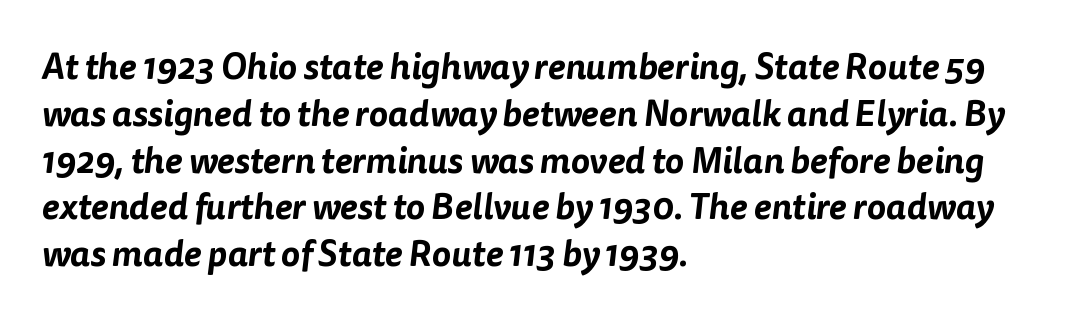
Regarding leading, the lines here are spaced in the standard way. The string is rendered with underlining switched off. The passage is arranged the way most books set body copy — flush left. Is the letter spacing exaggerated? No — it looks like the ordinary default.
